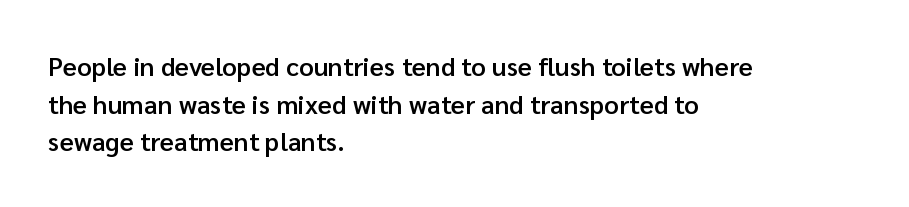
{"italic": "no", "bold": "semi", "underline": "no", "align": "left", "line_spacing": "normal", "line_spacing_ratio": 1.45, "letter_spacing": "normal", "letter_spacing_em": 0.0, "glyph_px": 26}
